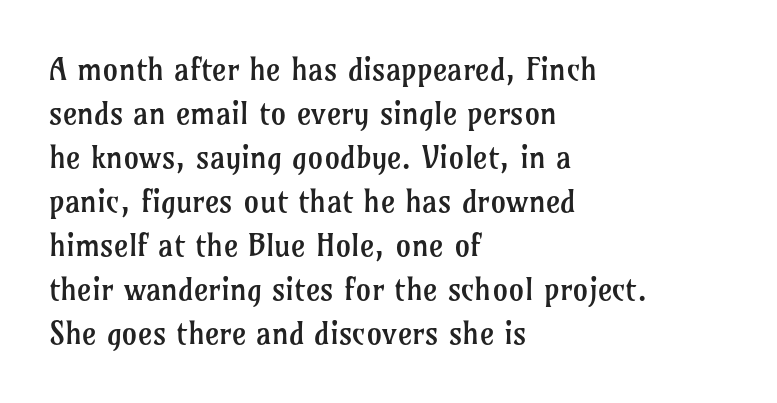
{"serif": "yes", "italic": "no", "bold": "no", "weight": "regular", "width": "normal", "stroke_contrast": "low", "x_height": "medium", "monospaced": "no", "underline": "no", "align": "left", "line_spacing": "normal", "line_spacing_ratio": 1.42, "letter_spacing": "normal", "letter_spacing_em": 0.0, "glyph_px": 31}
